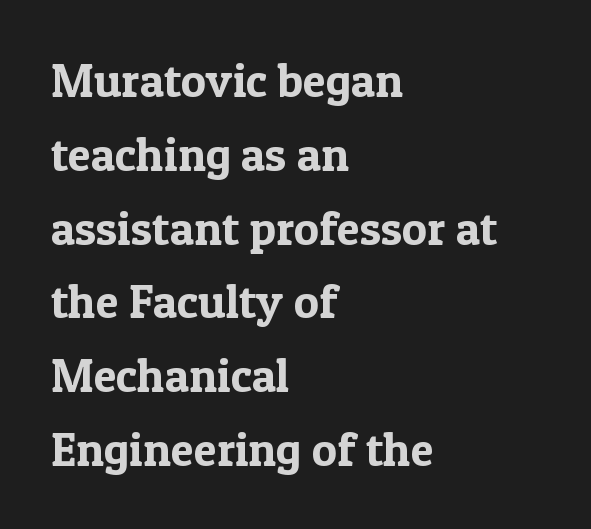
{"serif": "yes", "italic": "no", "width": "normal", "x_height": "medium", "monospaced": "no", "underline": "no", "align": "left", "line_spacing": "normal", "line_spacing_ratio": 1.57, "letter_spacing": "normal", "letter_spacing_em": 0.0, "glyph_px": 47}
